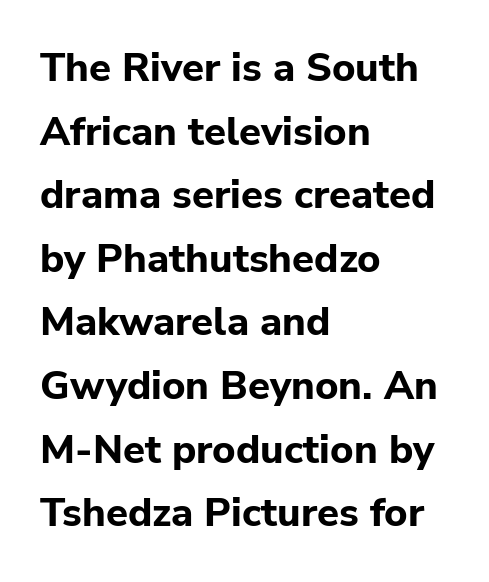
Decoration check: the copy has no underline. The sample has been set heavy, in full bold. Letter spacing: default. Upright lettering throughout.
